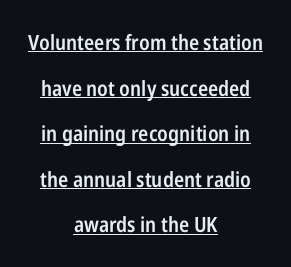
The image shows 21 px text type, upright; set centered, loose line spacing (2.17x), normal letter spacing, underlined.
